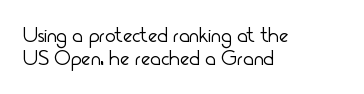
{"italic": "no", "bold": "no", "underline": "no", "align": "left", "line_spacing": "tight", "line_spacing_ratio": 1.03, "letter_spacing": "normal", "letter_spacing_em": 0.0, "glyph_px": 22}
